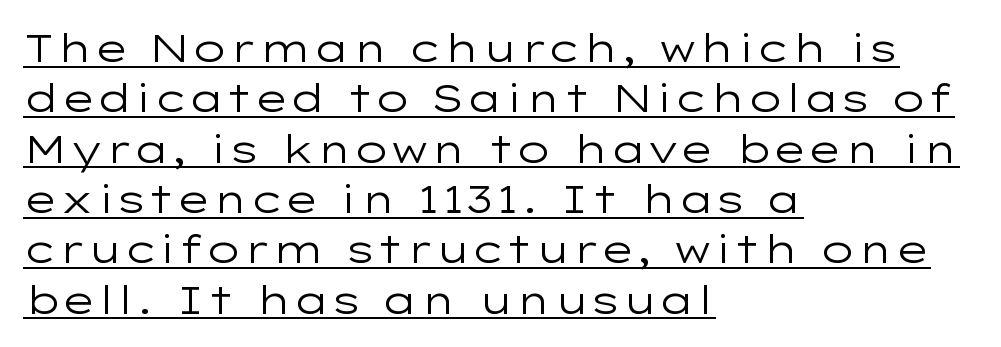
The image shows 39 px regular-weight, wide sans-serif type, upright; set left-aligned, normal line spacing (1.29x), normal letter spacing, underlined; low stroke contrast and a medium x-height.
